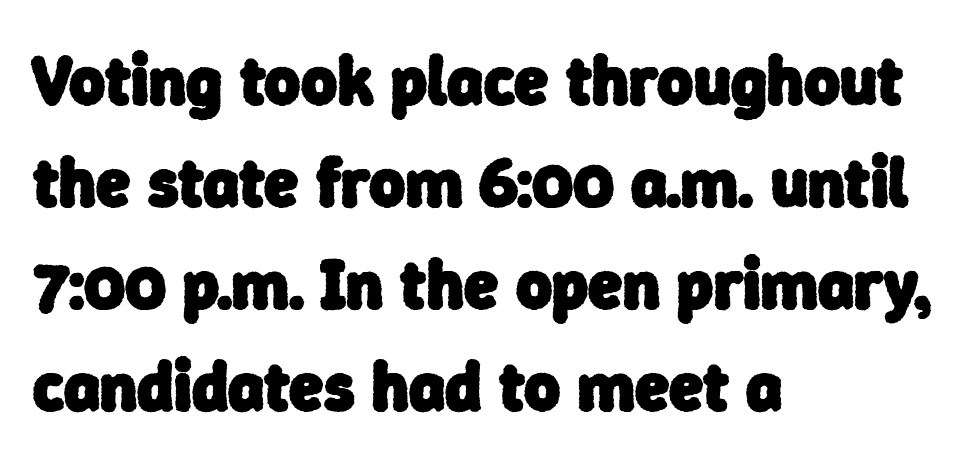
Q: Is the text bold? A: Yes.
Q: Is the typeface a serif or a sans-serif typeface? A: Sans-serif.
Q: Is the text underlined? A: No.
Q: How is the paragraph aligned? A: Left-aligned.
Q: Is the spacing between letters normal or unusually wide? A: Normal.
Q: Is the spacing between lines tight, normal or loose? A: Normal.
Q: Width (condensed, normal, or wide)? A: Normal.
Q: Stroke contrast? A: Low.
Q: x-height? A: Medium.
Q: Monospaced? A: No.
